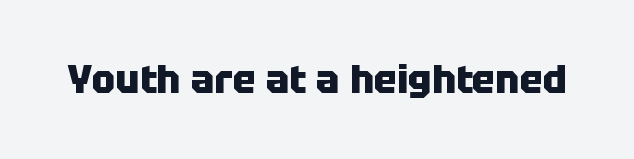
The image shows 39 px heavy sans-serif type, upright; set normal letter spacing, not underlined; low stroke contrast and a large x-height.
